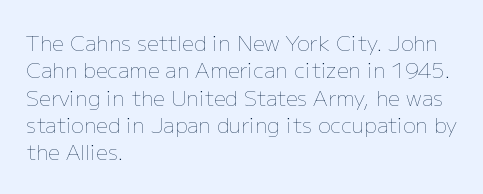
Reading down the block, your eye returns to a fixed left position each line. The weight tops out at a normal text grade. Interline gaps are of average width in this sample. The letters sit at their default tracking, neither squeezed nor spread.
